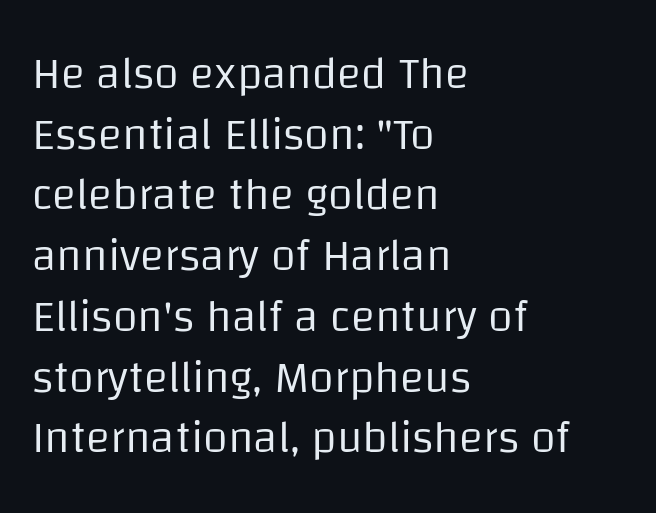
{"serif": "no", "italic": "no", "bold": "no", "weight": "regular", "width": "normal", "stroke_contrast": "low", "x_height": "large", "monospaced": "no", "underline": "no", "align": "left", "line_spacing": "normal", "line_spacing_ratio": 1.35, "letter_spacing": "normal", "letter_spacing_em": 0.0, "glyph_px": 45}
